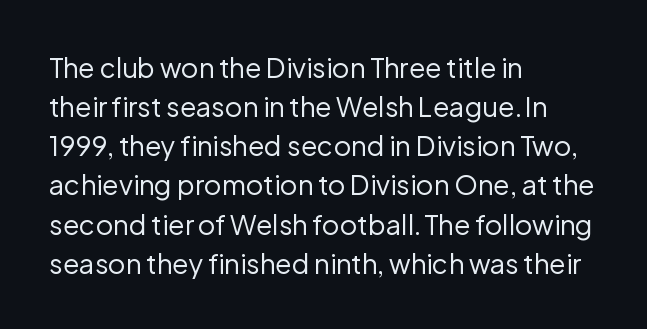
{"italic": "no", "bold": "no", "underline": "no", "align": "left", "line_spacing": "normal", "line_spacing_ratio": 1.45, "letter_spacing": "normal", "letter_spacing_em": 0.0, "glyph_px": 27}
